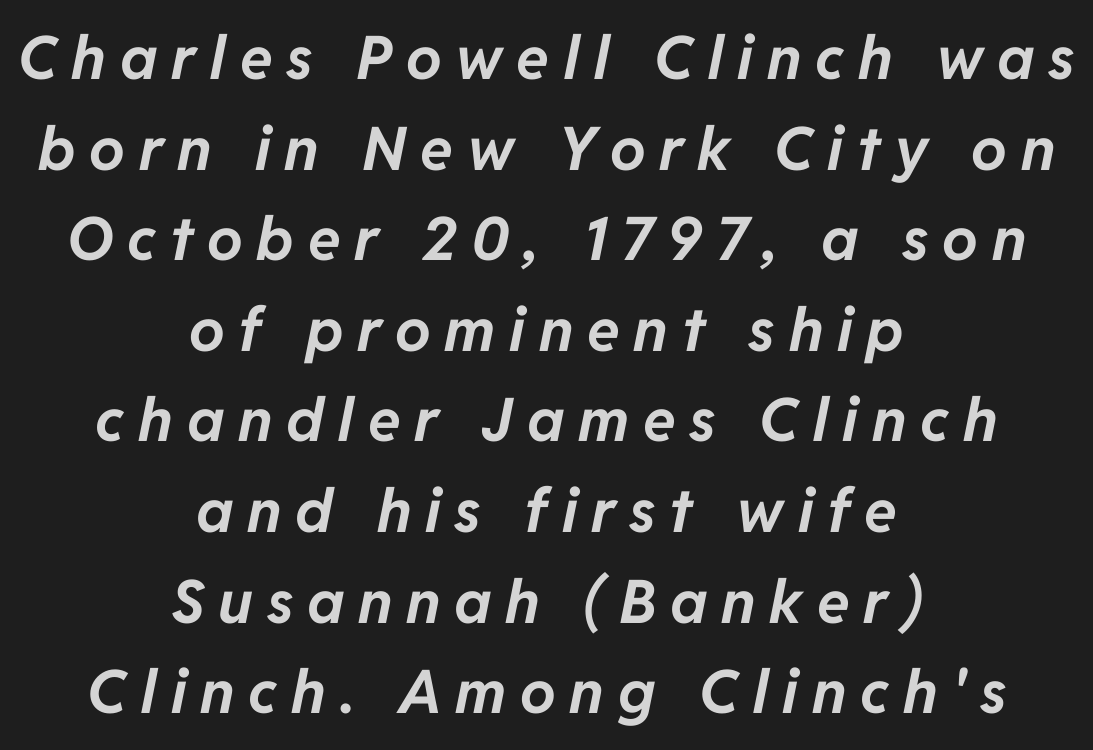
Q: Is the text bold? A: Yes.
Q: Is the text italic (slanted)? A: Yes, it leans right by about 11 degrees.
Q: Is the text underlined? A: No.
Q: How is the paragraph aligned? A: Centered.
Q: Is the spacing between letters normal or unusually wide? A: Unusually wide.
Q: Is the spacing between lines tight, normal or loose? A: Normal.
Q: Width (condensed, normal, or wide)? A: Normal.
Q: Stroke contrast? A: Low.
Q: x-height? A: Medium.
Q: Monospaced? A: No.
